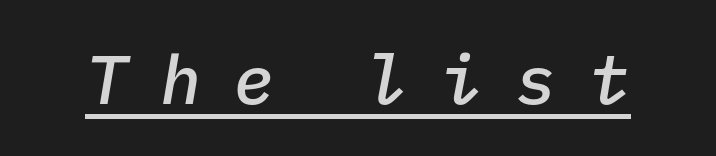
{"italic": "yes", "lean": "right", "slant_degrees": 9, "bold": "semi", "weight": "semibold", "width": "normal", "stroke_contrast": "low", "x_height": "medium", "monospaced": "yes", "underline": "yes", "letter_spacing": "wide", "letter_spacing_em": 0.47, "glyph_px": 69}
